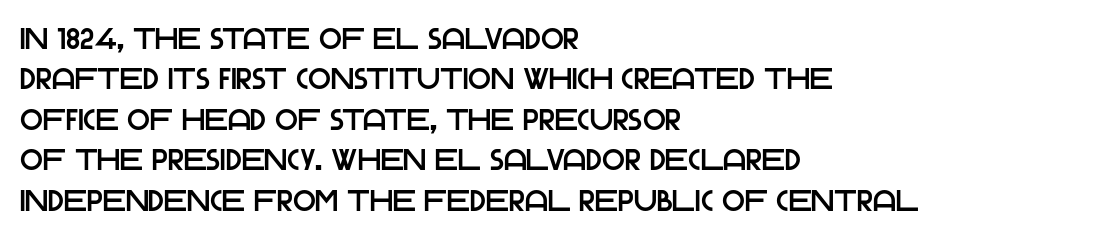
Q: Is the text italic (slanted)? A: No, it is upright.
Q: Is the typeface a serif or a sans-serif typeface? A: Sans-serif.
Q: Is the text underlined? A: No.
Q: How is the paragraph aligned? A: Left-aligned.
Q: Is the spacing between letters normal or unusually wide? A: Normal.
Q: Is the spacing between lines tight, normal or loose? A: Normal.
Q: Width (condensed, normal, or wide)? A: Normal.
Q: Stroke contrast? A: Low.
Q: x-height? A: Large.
Q: Monospaced? A: No.
